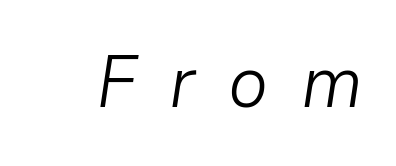
Unbolded letterforms with no extra heft. You could not count columns in this text — the font is proportionally spaced. These lines have a slow, spaced-out rhythm from letter to letter. The whole block is typeset with a tilt.
